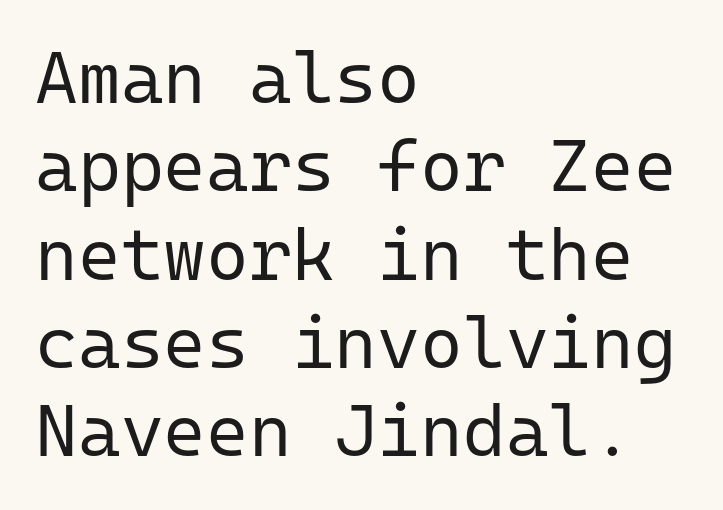
Q: Is the text bold? A: No.
Q: Is the text italic (slanted)? A: No, it is upright.
Q: Is the typeface a serif or a sans-serif typeface? A: Sans-serif.
Q: Is the text underlined? A: No.
Q: How is the paragraph aligned? A: Left-aligned.
Q: Is the spacing between letters normal or unusually wide? A: Normal.
Q: Width (condensed, normal, or wide)? A: Normal.
Q: Stroke contrast? A: Low.
Q: x-height? A: Medium.
Q: Monospaced? A: Yes.
